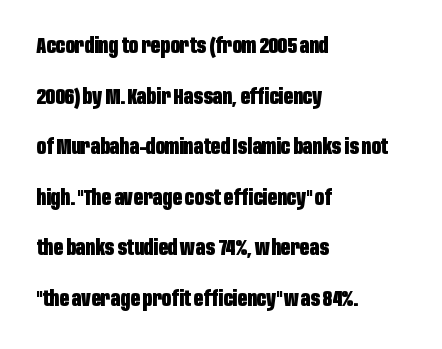
The image shows 21 px bold type, upright; set left-aligned, loose line spacing (2.41x), normal letter spacing, not underlined.
